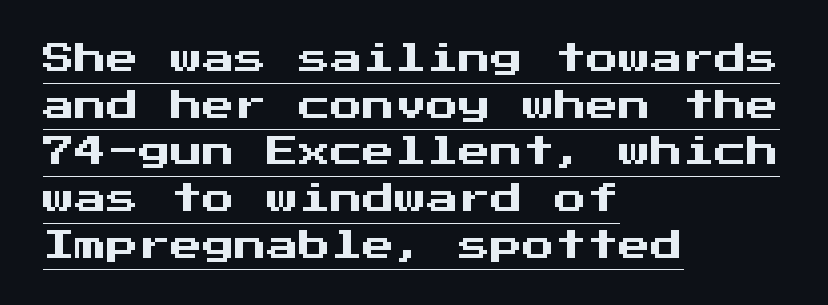
{"serif": "no", "italic": "no", "width": "normal", "stroke_contrast": "medium", "x_height": "medium", "underline": "yes", "align": "left", "line_spacing": "normal", "line_spacing_ratio": 1.46, "letter_spacing": "normal", "letter_spacing_em": 0.0, "glyph_px": 32}
